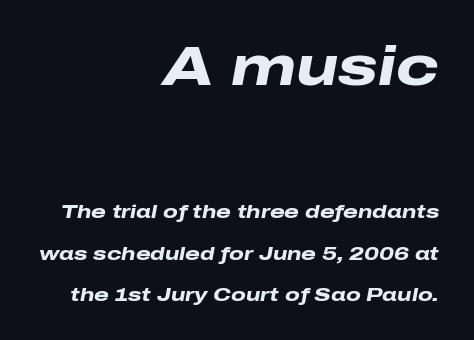
The image shows 56 px heavy, wide type, italic (leaning right); set right-aligned, loose line spacing (2.17x), normal letter spacing, not underlined; the first (top) block is 2.95x larger; low stroke contrast and a medium x-height.
